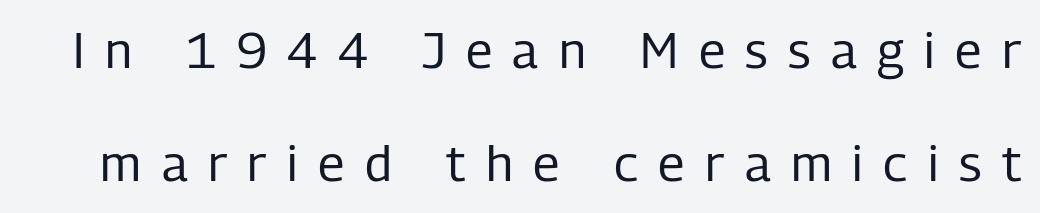
The image shows 50 px regular-weight, condensed sans-serif type, upright; set loose line spacing (2.27x), unusually wide letter spacing (+0.41 em), not underlined; low stroke contrast and a medium x-height.
